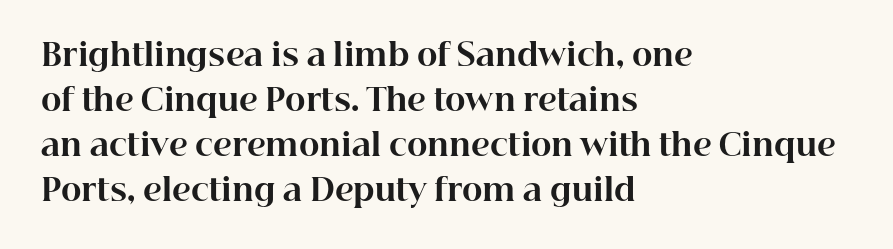
The image shows 31 px bold serif type, upright; set left-aligned, normal line spacing (1.45x), normal letter spacing, not underlined; high stroke contrast and a medium x-height.
